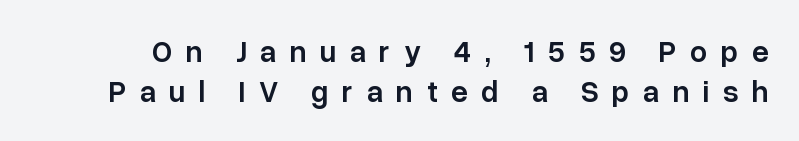
The image shows 30 px semibold sans-serif type, upright; set normal line spacing (1.32x), unusually wide letter spacing (+0.45 em), not underlined; low stroke contrast and a medium x-height.
